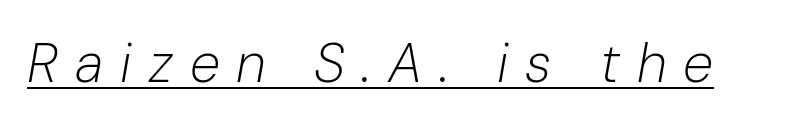
{"italic": "yes", "lean": "right", "slant_degrees": 10, "bold": "no", "weight": "light", "width": "normal", "stroke_contrast": "low", "x_height": "medium", "monospaced": "no", "underline": "yes", "letter_spacing": "wide", "letter_spacing_em": 0.31, "glyph_px": 55}
